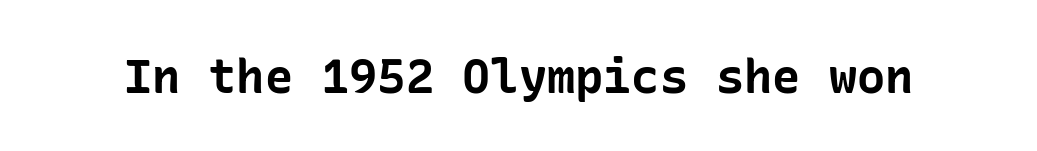
The image shows 47 px bold sans-serif type, upright; set normal letter spacing, not underlined; low stroke contrast and a medium x-height.
